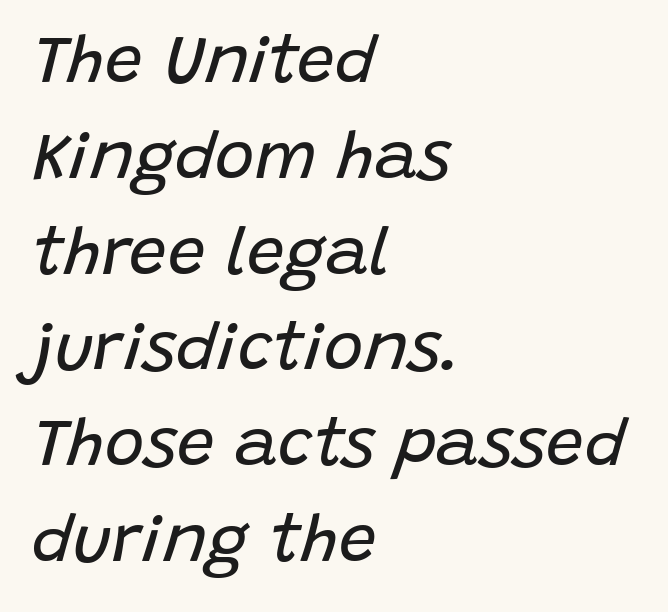
The face used here has a pronounced slope to its letters. The rag falls on the right side of this text block. The font is comparable to plain body text, perhaps lighter. Summary of vertical rhythm: regular, with standard interline spacing. Check the space under the baseline: it is left empty. These lines are rendered in a variable-pitch font.
